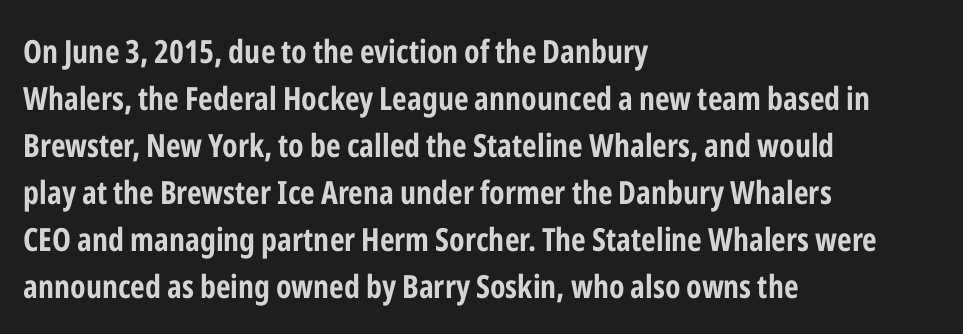
The image shows 32 px bold, condensed sans-serif type, upright; set left-aligned, normal line spacing (1.47x), normal letter spacing, not underlined; low stroke contrast and a medium x-height.
